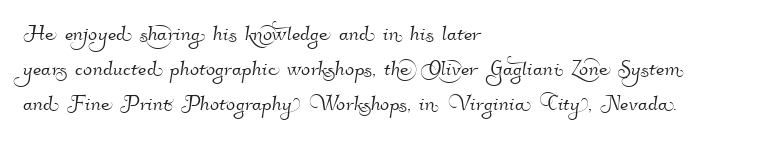
The ragged edge is on the right, which tells us the setting is flush left. Caption: standard tracking, unaltered. Each row of text sits above clean, open space. The passage shown stacks its lines at a standard gap.
